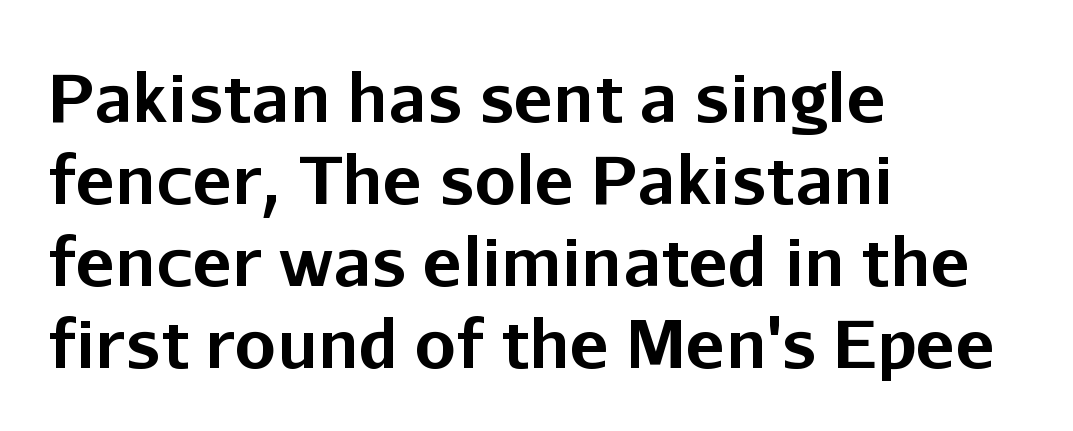
These lines are rendered in a variable-pitch font. The font is running at its bold setting. Each word holds together tightly as a unit, with standard inter-letter gaps. Casual observation: everything's shoved over to the left.
